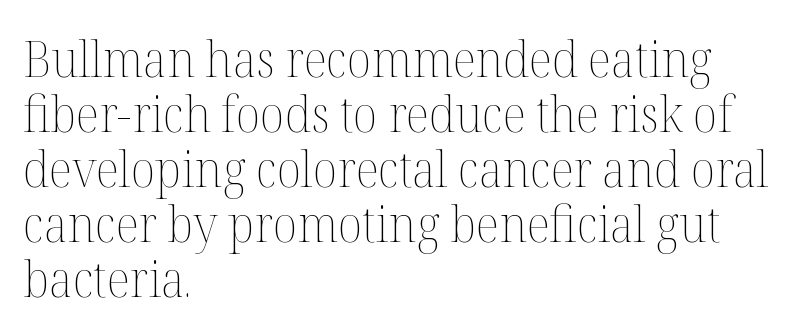
The image shows 50 px thin type, upright; set left-aligned, tight line spacing (1.1x), normal letter spacing, not underlined; medium stroke contrast and a medium x-height.
